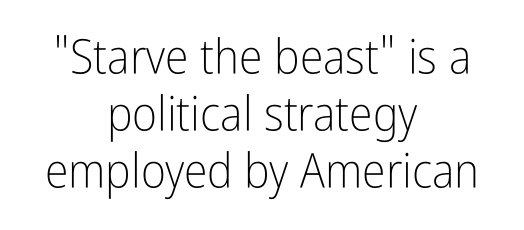
Q: Is the text bold? A: No.
Q: Is the text italic (slanted)? A: No, it is upright.
Q: Is the typeface a serif or a sans-serif typeface? A: Sans-serif.
Q: Is the text underlined? A: No.
Q: How is the paragraph aligned? A: Centered.
Q: Is the spacing between letters normal or unusually wide? A: Normal.
Q: Width (condensed, normal, or wide)? A: Condensed.
Q: Stroke contrast? A: Low.
Q: x-height? A: Medium.
Q: Monospaced? A: No.
